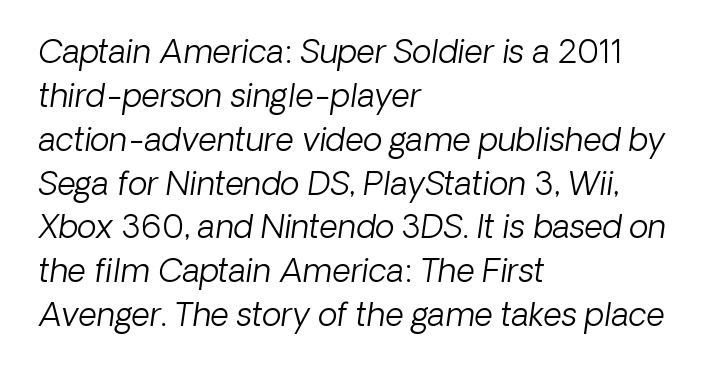
The letters are slanted; this is an italic face. A bare baseline throughout the passage. The rendering uses natural spacing where letterforms have individual widths. Teacher's note: observe the even left margin — that is flush-left alignment. The space between consecutive lines is moderate. Nothing heavy about these letters — not bold at all.
